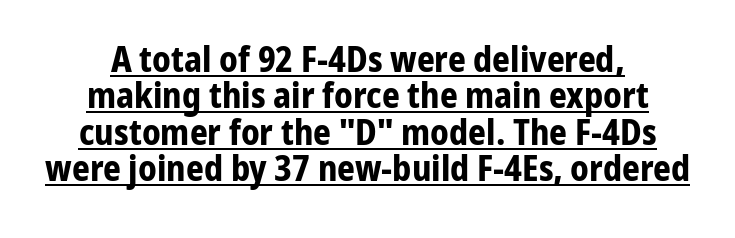
{"serif": "no", "italic": "no", "bold": "yes", "weight": "bold", "width": "condensed", "stroke_contrast": "low", "x_height": "medium", "monospaced": "no", "underline": "yes", "align": "center", "line_spacing": "tight", "line_spacing_ratio": 1.04, "letter_spacing": "normal", "letter_spacing_em": 0.0, "glyph_px": 35}
